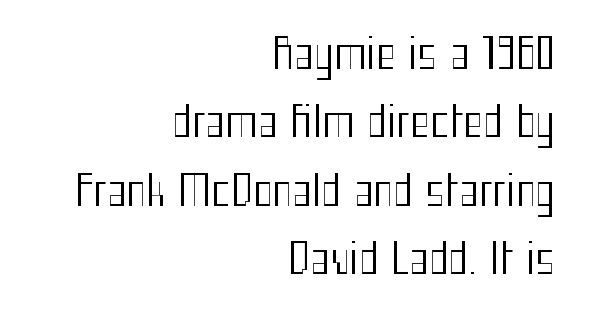
{"serif": "no", "italic": "no", "bold": "no", "weight": "regular", "width": "condensed", "stroke_contrast": "medium", "x_height": "medium", "monospaced": "no", "underline": "no", "align": "right", "line_spacing": "normal", "line_spacing_ratio": 1.63, "letter_spacing": "normal", "letter_spacing_em": 0.0, "glyph_px": 42}
